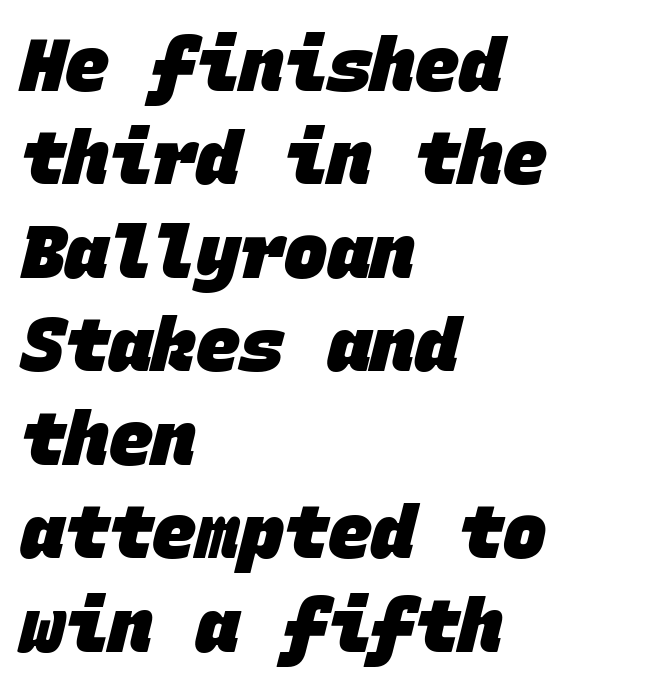
{"serif": "no", "bold": "yes", "weight": "heavy", "width": "normal", "stroke_contrast": "low", "x_height": "large", "monospaced": "yes", "underline": "no", "align": "left", "line_spacing": "normal", "line_spacing_ratio": 1.28, "letter_spacing": "normal", "letter_spacing_em": 0.0, "glyph_px": 73}
